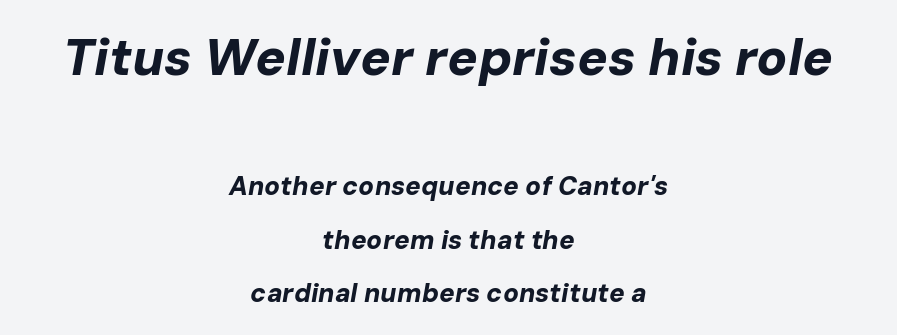
Q: Is the text bold? A: Yes.
Q: Is the text italic (slanted)? A: Yes, it leans right by about 10 degrees.
Q: Is the text underlined? A: No.
Q: How is the paragraph aligned? A: Centered.
Q: Is the spacing between letters normal or unusually wide? A: Normal.
Q: Is the spacing between lines tight, normal or loose? A: Loose.
Q: Which block of text is set in a larger size, the first (top) or the second (bottom)? A: The first (top) one.
Q: Width (condensed, normal, or wide)? A: Normal.
Q: Stroke contrast? A: Low.
Q: x-height? A: Medium.
Q: Monospaced? A: No.
